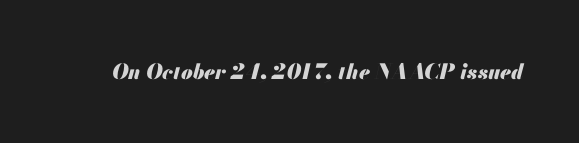
The image shows 21 px bold type, italic (leaning right); set normal letter spacing, not underlined.
